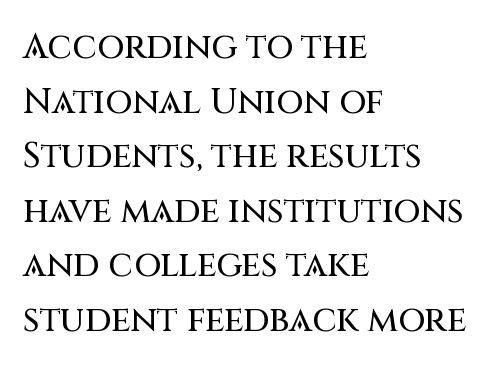
The image shows 35 px sans-serif type, upright; set left-aligned, normal line spacing (1.56x), normal letter spacing, not underlined; medium stroke contrast and a large x-height.
